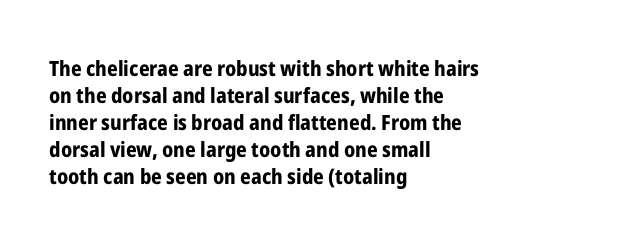
Q: Is the text bold? A: Yes.
Q: Is the text italic (slanted)? A: No, it is upright.
Q: Is the text underlined? A: No.
Q: How is the paragraph aligned? A: Left-aligned.
Q: Is the spacing between letters normal or unusually wide? A: Normal.
Q: Is the spacing between lines tight, normal or loose? A: Normal.
